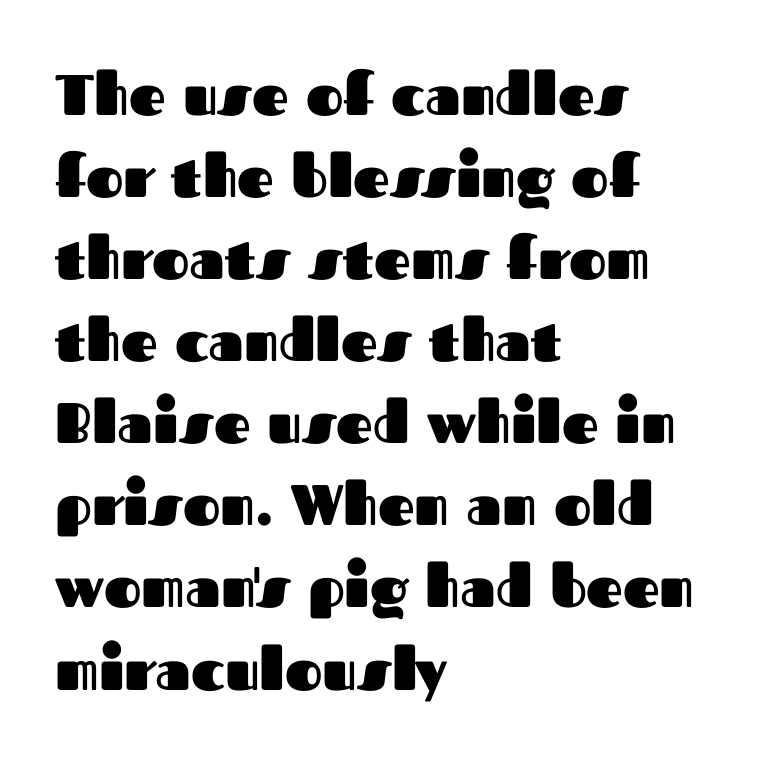
Q: Is the text bold? A: Yes.
Q: Is the text italic (slanted)? A: No, it is upright.
Q: Is the typeface a serif or a sans-serif typeface? A: Sans-serif.
Q: Is the text underlined? A: No.
Q: How is the paragraph aligned? A: Left-aligned.
Q: Is the spacing between letters normal or unusually wide? A: Normal.
Q: Is the spacing between lines tight, normal or loose? A: Normal.
Q: Width (condensed, normal, or wide)? A: Normal.
Q: Stroke contrast? A: Medium.
Q: x-height? A: Medium.
Q: Monospaced? A: No.
